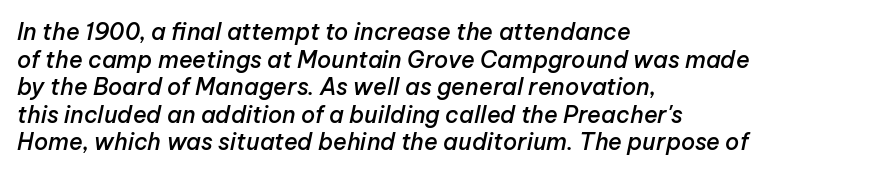
Q: Is the text bold? A: Semi-bold.
Q: Is the text italic (slanted)? A: Yes, it leans right by about 12 degrees.
Q: Is the text underlined? A: No.
Q: How is the paragraph aligned? A: Left-aligned.
Q: Is the spacing between letters normal or unusually wide? A: Normal.
